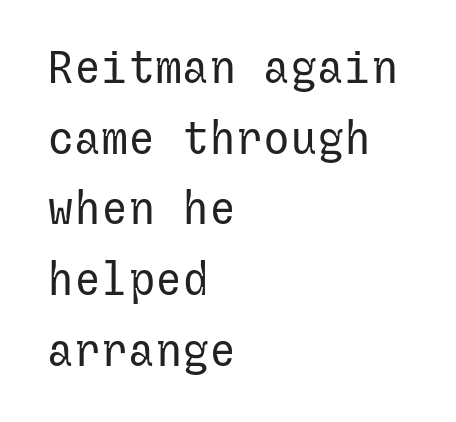
Q: Is the text bold? A: No.
Q: Is the text italic (slanted)? A: No, it is upright.
Q: Is the typeface a serif or a sans-serif typeface? A: Sans-serif.
Q: Is the text underlined? A: No.
Q: How is the paragraph aligned? A: Left-aligned.
Q: Is the spacing between letters normal or unusually wide? A: Normal.
Q: Is the spacing between lines tight, normal or loose? A: Normal.
Q: Width (condensed, normal, or wide)? A: Normal.
Q: Stroke contrast? A: Low.
Q: x-height? A: Medium.
